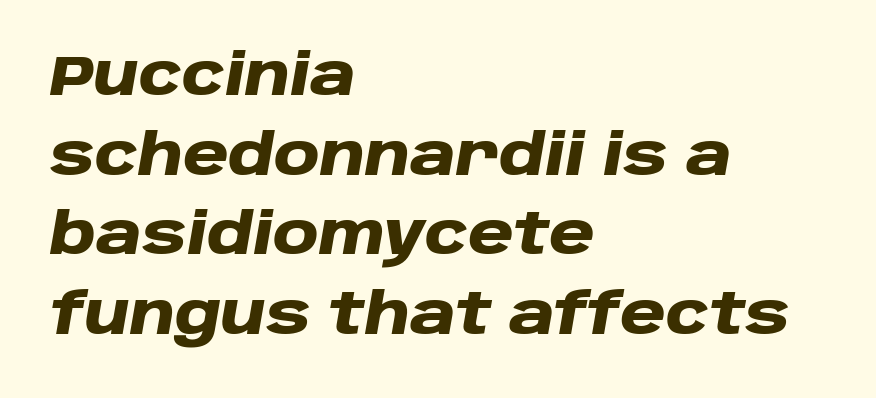
Proportional: the letters do not fall into vertical columns. How would I describe the line gaps? Plain and ordinary. The words here are not underlined. The typography opts for an oblique posture over an upright one. Line beginnings align vertically; line endings do not.
